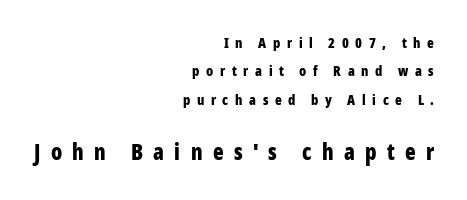
Does the weight exceed regular? Yes, all the way to bold. A great deal of white space separates one row of letters from the next. Does the copy run flush right? Yes — the right margin is perfectly even. The typography opts for an upright posture over an oblique one. These two chunks differ in scale, with the bottom chunk taking the larger measure.
